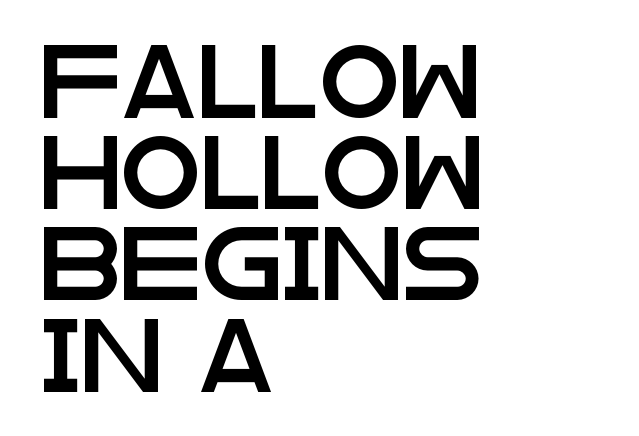
Q: Is the text italic (slanted)? A: No, it is upright.
Q: Is the typeface a serif or a sans-serif typeface? A: Sans-serif.
Q: Is the text underlined? A: No.
Q: How is the paragraph aligned? A: Left-aligned.
Q: Is the spacing between letters normal or unusually wide? A: Normal.
Q: Is the spacing between lines tight, normal or loose? A: Normal.
Q: Width (condensed, normal, or wide)? A: Wide.
Q: Stroke contrast? A: Low.
Q: x-height? A: Large.
Q: Monospaced? A: No.
